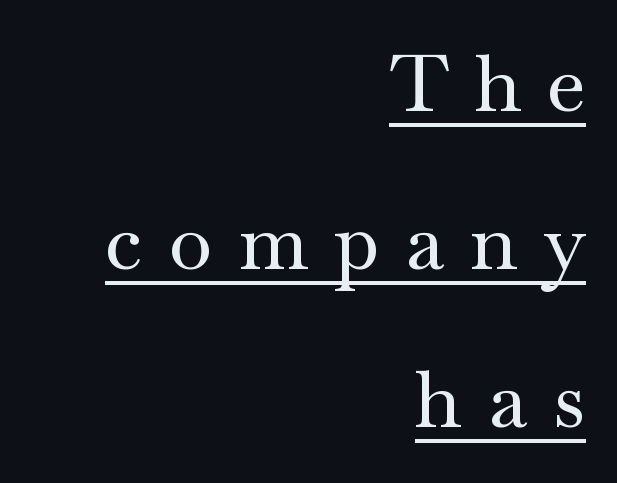
Old-style or modern, the face here clearly has serifs. The paragraph shown leans on its right margin. Rendered with straight, roman letterforms. The face used here is proportionally spaced, like ordinary book or web type. There is plenty of visible air inserted between adjacent glyphs.
